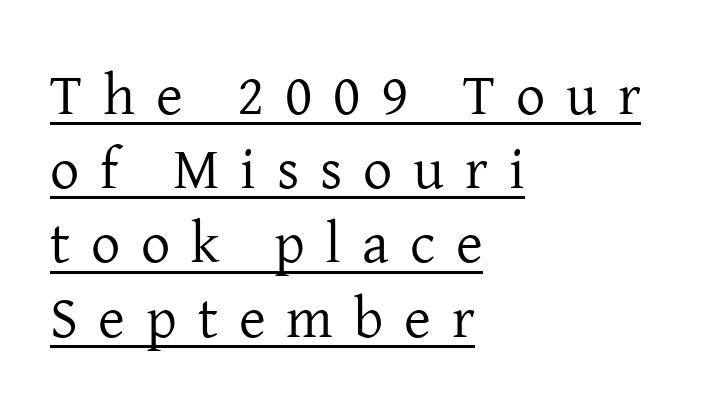
Q: Is the text bold? A: No.
Q: Is the text italic (slanted)? A: No, it is upright.
Q: Is the typeface a serif or a sans-serif typeface? A: Serif.
Q: Is the text underlined? A: Yes.
Q: How is the paragraph aligned? A: Left-aligned.
Q: Is the spacing between letters normal or unusually wide? A: Unusually wide.
Q: Is the spacing between lines tight, normal or loose? A: Normal.
Q: Width (condensed, normal, or wide)? A: Normal.
Q: Stroke contrast? A: Low.
Q: x-height? A: Medium.
Q: Monospaced? A: No.
